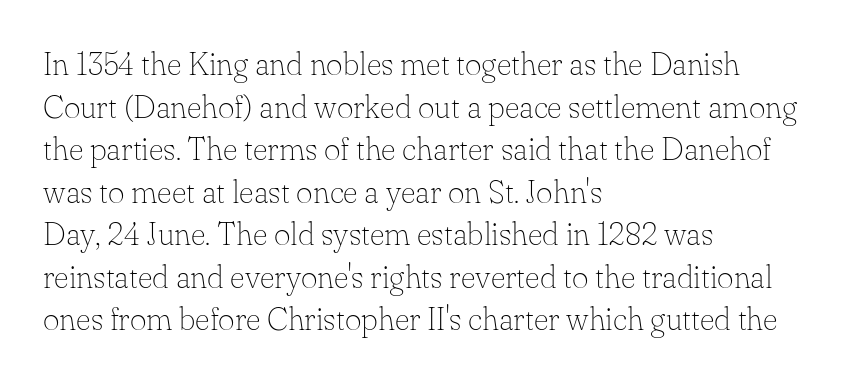
{"serif": "yes", "italic": "no", "bold": "no", "weight": "thin", "width": "normal", "stroke_contrast": "low", "x_height": "small", "monospaced": "no", "underline": "no", "align": "left", "line_spacing": "normal", "line_spacing_ratio": 1.33, "letter_spacing": "normal", "letter_spacing_em": 0.0, "glyph_px": 32}
